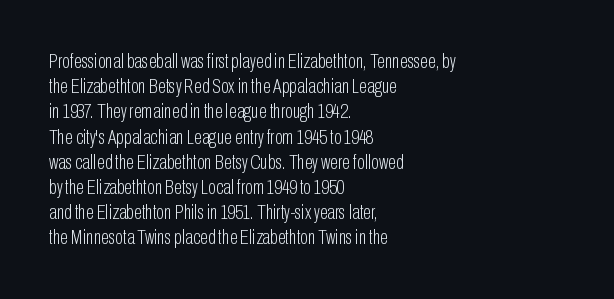
The image shows 21 px text type, upright; set left-aligned, line spacing 1.2x, normal letter spacing, not underlined.
